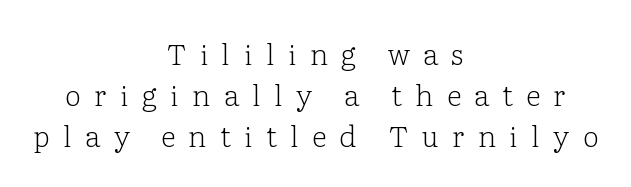
Each letter keeps its own natural width here, so spacing adapts to shape. Notice how descenders clear the ascenders below comfortably — that's standard leading. What stands out about the letter spacing? Its width — letters are far apart. Observe the serifs anchoring each vertical stroke in this sample. Posture: straight, roman, zero tilt.
